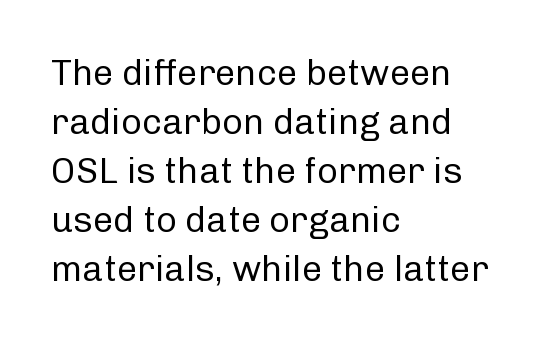
The lines sit at an ordinary, default distance from one another. The area under the type is left untouched. Visually the block forms a straight wall on the left and a jagged coastline on the right. Tracking here is standard; glyphs follow each other at the usual distance.
